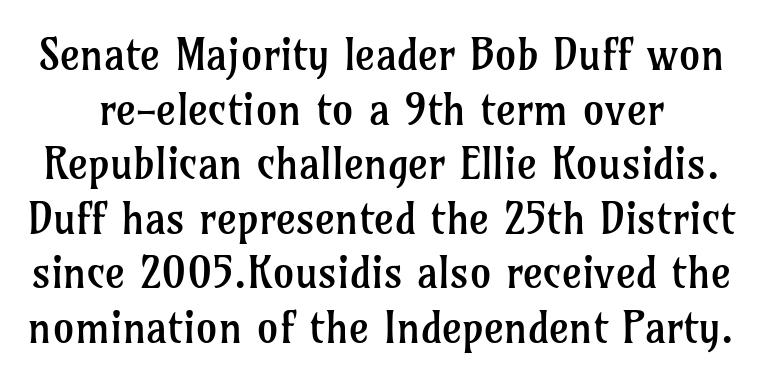
The passage shown is typed in a proportional face where columns would drift. Check the space under the baseline: it is left empty. Nope, not italic — everything's standing straight. Standard letterfit; no display-style spreading of the glyphs.
